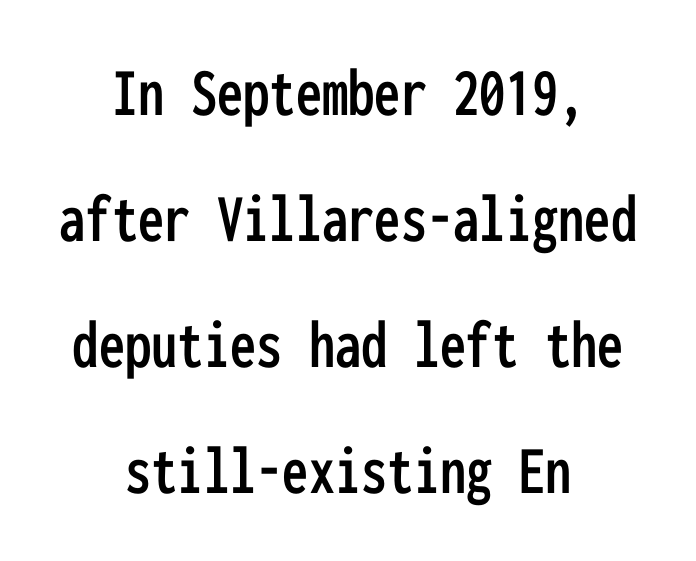
Q: Is the text italic (slanted)? A: No, it is upright.
Q: Is the typeface a serif or a sans-serif typeface? A: Sans-serif.
Q: Is the text underlined? A: No.
Q: How is the paragraph aligned? A: Centered.
Q: Is the spacing between letters normal or unusually wide? A: Normal.
Q: Width (condensed, normal, or wide)? A: Condensed.
Q: Stroke contrast? A: Low.
Q: x-height? A: Medium.
Q: Monospaced? A: Yes.
